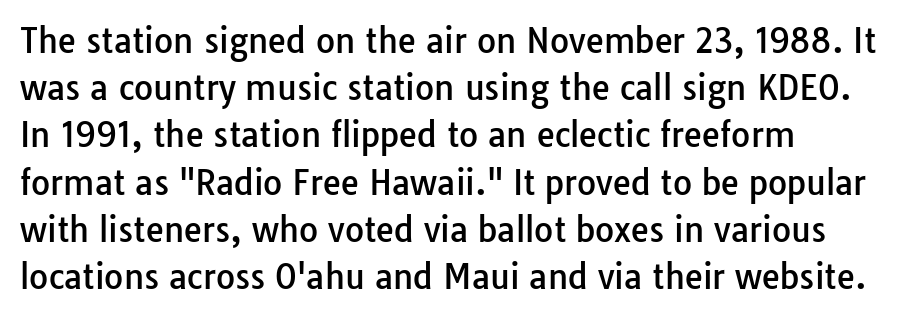
Lines of text with bare space underneath. A normal amount of white space separates one row of letters from the next. Inter-character spacing is left at the font's built-in metrics. Unlike a traditional serif, this face leaves its strokes unadorned. Posture: vertical.
